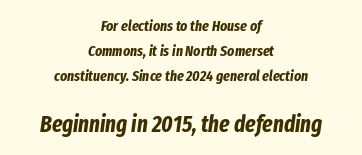
{"italic": "yes", "lean": "right", "slant_degrees": 8, "bold": "yes", "underline": "no", "align": "center", "line_spacing": "normal", "line_spacing_ratio": 1.68, "letter_spacing": "normal", "letter_spacing_em": 0.0, "larger_block": "second", "size_ratio": 1.53, "glyph_px": 23}
